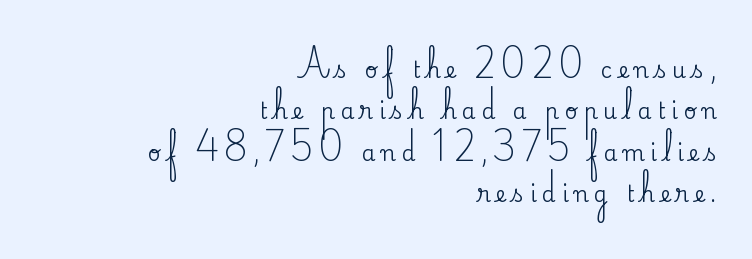
{"italic": "no", "underline": "no", "align": "right", "line_spacing_ratio": 1.88, "letter_spacing": "wide", "letter_spacing_em": 0.26, "glyph_px": 22}
